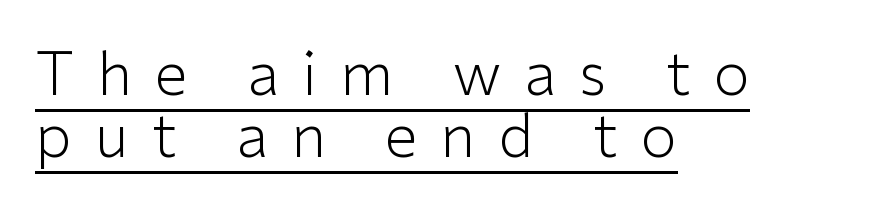
{"serif": "no", "italic": "no", "bold": "no", "weight": "light", "width": "normal", "stroke_contrast": "low", "x_height": "medium", "monospaced": "no", "underline": "yes", "align": "left", "line_spacing": "tight", "line_spacing_ratio": 1.05, "letter_spacing": "wide", "letter_spacing_em": 0.4, "glyph_px": 59}
